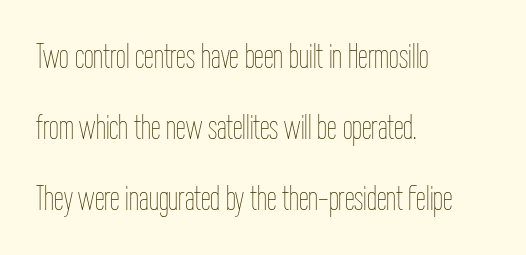
{"italic": "no", "bold": "no", "weight": "thin", "width": "condensed", "stroke_contrast": "low", "x_height": "medium", "monospaced": "no", "underline": "no", "align": "left", "line_spacing": "loose", "line_spacing_ratio": 2.03, "letter_spacing": "normal", "letter_spacing_em": 0.0, "glyph_px": 35}
